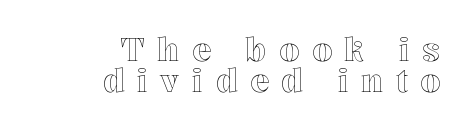
Q: Is the text italic (slanted)? A: No, it is upright.
Q: Is the text underlined? A: No.
Q: How is the paragraph aligned? A: Right-aligned.
Q: Is the spacing between letters normal or unusually wide? A: Unusually wide.
Q: Is the spacing between lines tight, normal or loose? A: Tight.
Q: Width (condensed, normal, or wide)? A: Normal.
Q: x-height? A: Medium.
Q: Monospaced? A: No.
